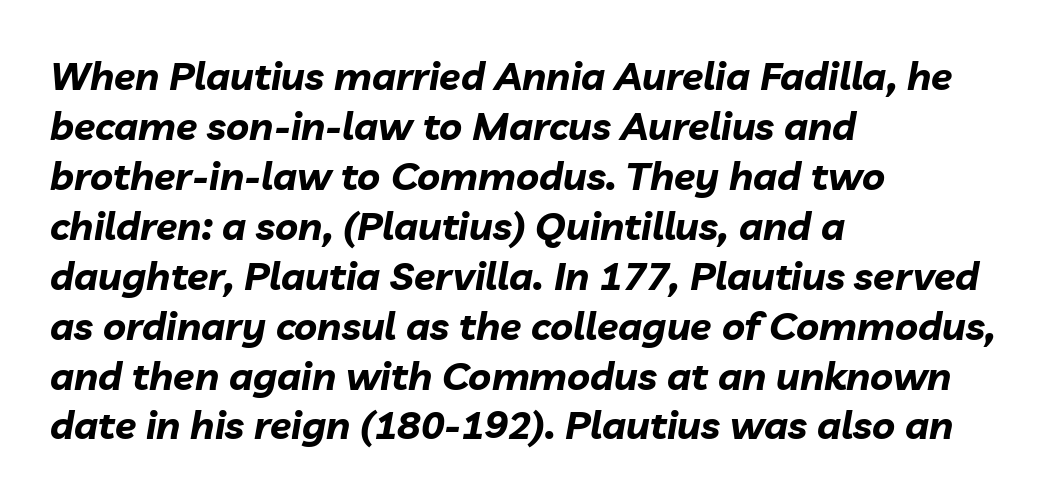
{"italic": "yes", "lean": "right", "slant_degrees": 10, "bold": "yes", "weight": "bold", "width": "normal", "stroke_contrast": "low", "x_height": "medium", "monospaced": "no", "underline": "no", "align": "left", "line_spacing": "normal", "line_spacing_ratio": 1.28, "letter_spacing": "normal", "letter_spacing_em": 0.0, "glyph_px": 39}
